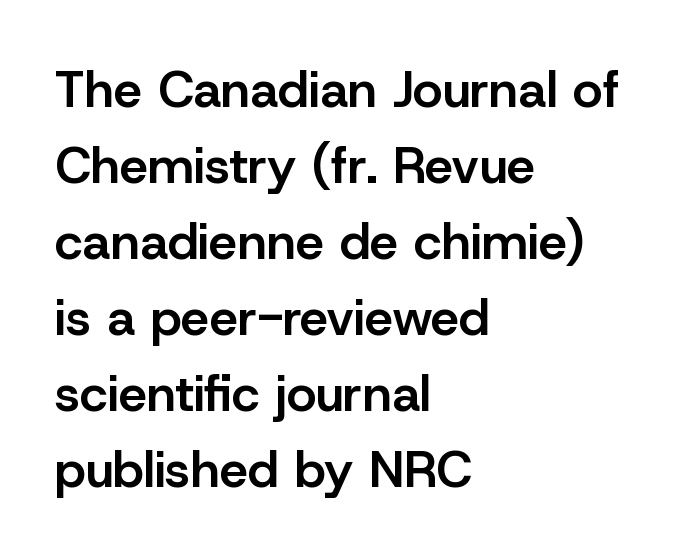
The image shows 51 px semibold sans-serif type, upright; set left-aligned, normal line spacing (1.49x), normal letter spacing, not underlined; low stroke contrast and a medium x-height.
